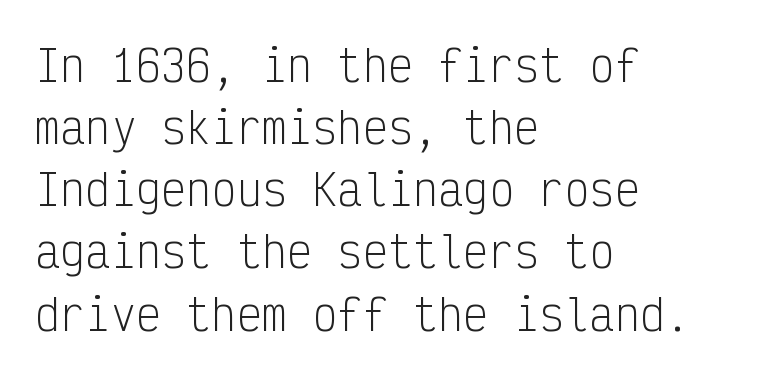
Q: Is the text bold? A: No.
Q: Is the text italic (slanted)? A: No, it is upright.
Q: Is the typeface a serif or a sans-serif typeface? A: Sans-serif.
Q: Is the text underlined? A: No.
Q: How is the paragraph aligned? A: Left-aligned.
Q: Is the spacing between letters normal or unusually wide? A: Normal.
Q: Is the spacing between lines tight, normal or loose? A: Normal.
Q: Width (condensed, normal, or wide)? A: Condensed.
Q: Stroke contrast? A: Low.
Q: x-height? A: Medium.
Q: Monospaced? A: Yes.
